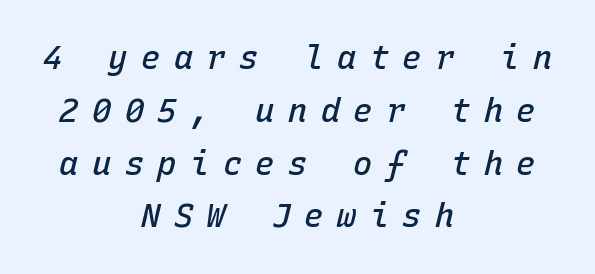
Q: Is the text bold? A: Semi-bold.
Q: Is the text italic (slanted)? A: Yes, it leans right by about 15 degrees.
Q: Is the text underlined? A: No.
Q: How is the paragraph aligned? A: Centered.
Q: Is the spacing between letters normal or unusually wide? A: Unusually wide.
Q: Is the spacing between lines tight, normal or loose? A: Normal.
Q: Width (condensed, normal, or wide)? A: Normal.
Q: Stroke contrast? A: Low.
Q: x-height? A: Medium.
Q: Monospaced? A: Yes.
